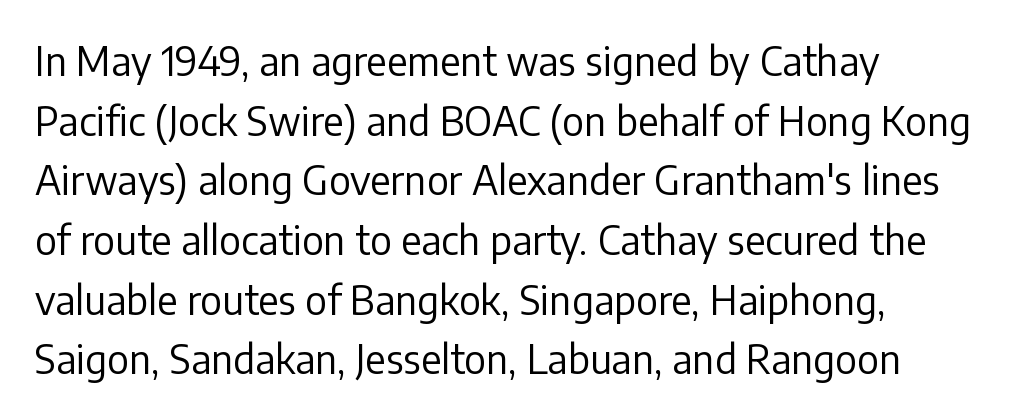
Note: no serifs on the glyphs. The rendering anchors every line to the left-hand side. Does the lettering tilt? It doesn't — this is upright. The horizontal fit of the characters is conventional and even. Letters have the restrained weight of plain body copy at most. The baseline area is clear.
